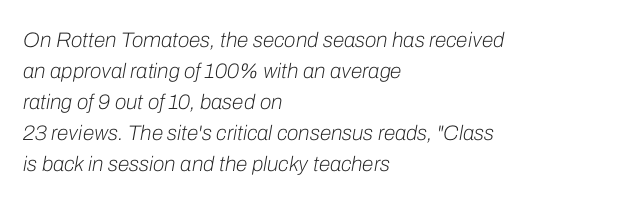
{"italic": "yes", "lean": "right", "slant_degrees": 10, "bold": "no", "underline": "no", "align": "left", "line_spacing": "normal", "line_spacing_ratio": 1.48, "letter_spacing": "normal", "letter_spacing_em": 0.0, "glyph_px": 21}
